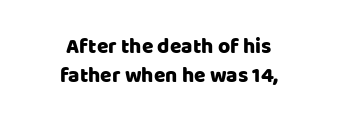
The image shows 21 px text type, upright; set centered, normal line spacing (1.39x), normal letter spacing, not underlined.
